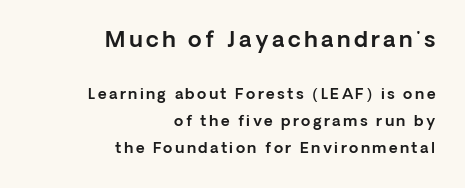
{"italic": "no", "underline": "no", "align": "right", "line_spacing_ratio": 1.8, "larger_block": "first", "size_ratio": 1.47, "glyph_px": 22}
